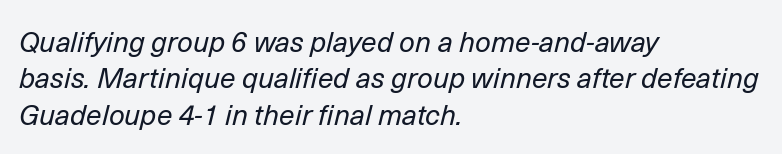
The image shows 28 px regular-weight type, italic (leaning right); set left-aligned, normal line spacing (1.3x), normal letter spacing, not underlined; low stroke contrast and a medium x-height.
